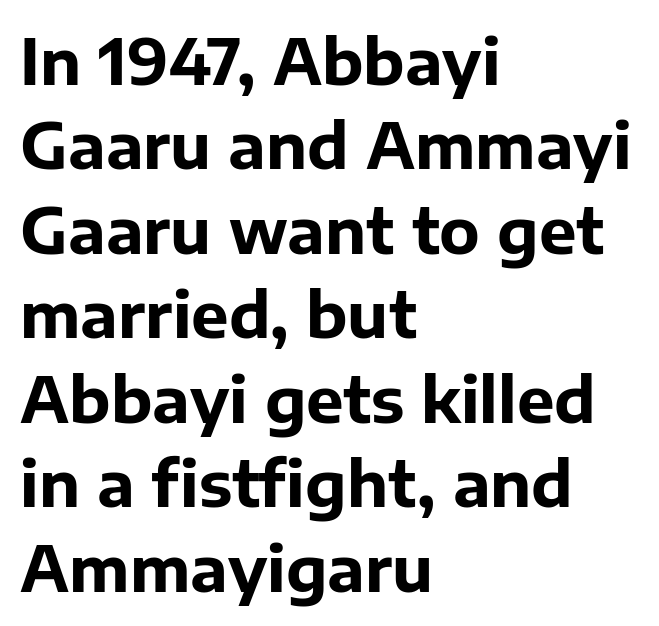
Q: Is the text bold? A: Yes.
Q: Is the text italic (slanted)? A: No, it is upright.
Q: Is the typeface a serif or a sans-serif typeface? A: Sans-serif.
Q: Is the text underlined? A: No.
Q: How is the paragraph aligned? A: Left-aligned.
Q: Is the spacing between letters normal or unusually wide? A: Normal.
Q: Is the spacing between lines tight, normal or loose? A: Normal.
Q: Width (condensed, normal, or wide)? A: Normal.
Q: Stroke contrast? A: Low.
Q: x-height? A: Medium.
Q: Monospaced? A: No.
